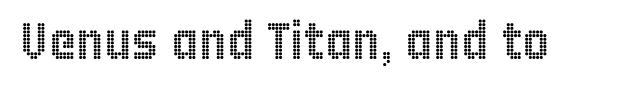
Standard letterfit; no display-style spreading of the glyphs. Posture: straight, roman, zero tilt. Looks like regular typesetting: each glyph gets only the width it needs. The space beneath each line is pristine and unruled.
